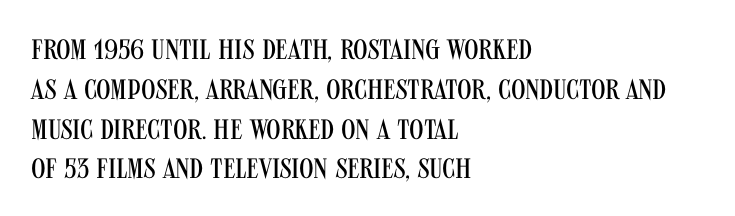
Q: Is the text bold? A: No.
Q: Is the text italic (slanted)? A: No, it is upright.
Q: Is the typeface a serif or a sans-serif typeface? A: Sans-serif.
Q: Is the text underlined? A: No.
Q: How is the paragraph aligned? A: Left-aligned.
Q: Is the spacing between letters normal or unusually wide? A: Normal.
Q: Is the spacing between lines tight, normal or loose? A: Normal.
Q: Width (condensed, normal, or wide)? A: Condensed.
Q: Stroke contrast? A: Medium.
Q: x-height? A: Large.
Q: Monospaced? A: No.
